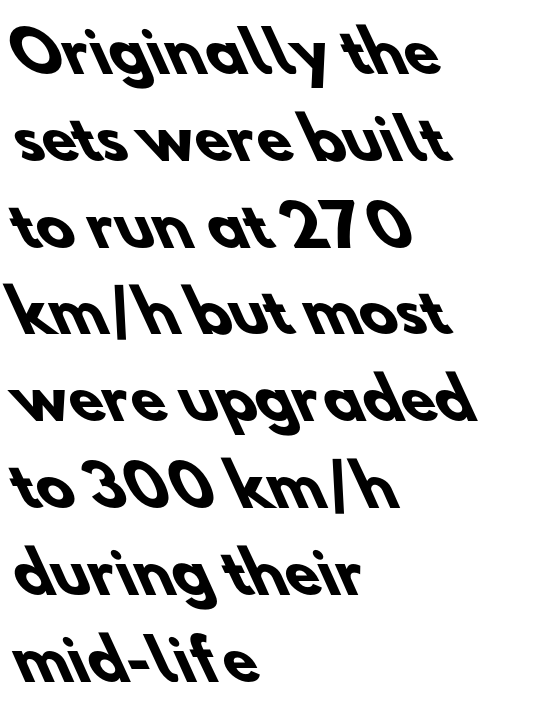
{"serif": "no", "bold": "yes", "weight": "heavy", "width": "normal", "stroke_contrast": "low", "x_height": "small", "monospaced": "no", "underline": "no", "align": "left", "line_spacing": "normal", "line_spacing_ratio": 1.55, "letter_spacing": "normal", "letter_spacing_em": 0.0, "glyph_px": 56}
